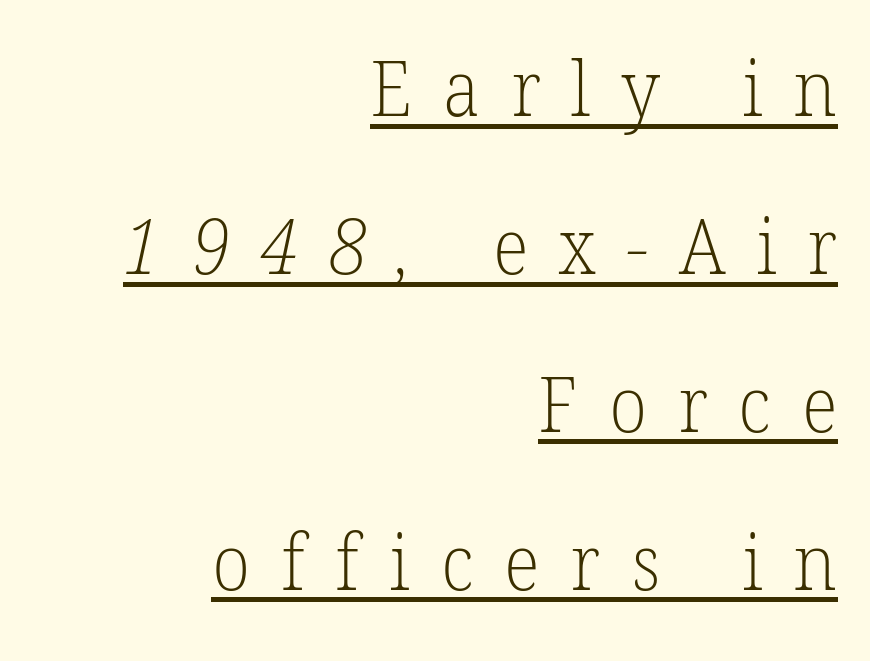
{"serif": "yes", "bold": "no", "weight": "light", "width": "normal", "stroke_contrast": "low", "x_height": "medium", "monospaced": "no", "underline": "yes", "align": "right", "line_spacing": "loose", "line_spacing_ratio": 2.05, "letter_spacing": "wide", "letter_spacing_em": 0.4, "glyph_px": 77}
